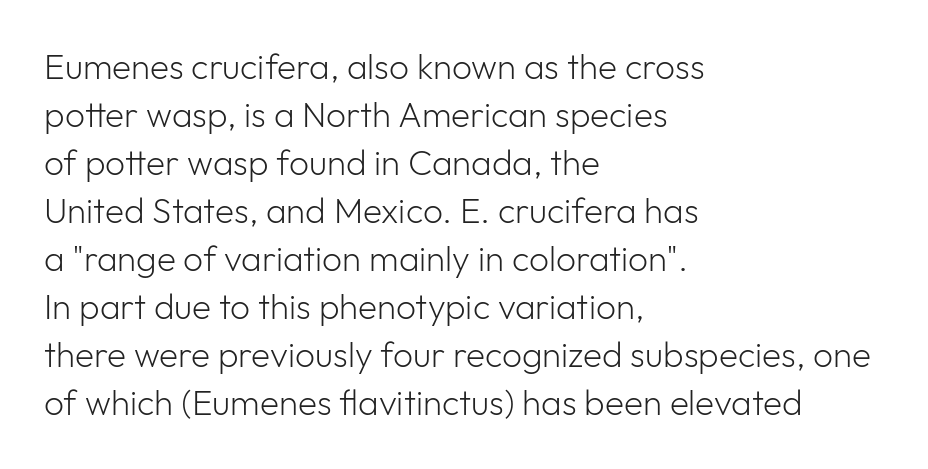
Q: Is the text bold? A: No.
Q: Is the text italic (slanted)? A: No, it is upright.
Q: Is the typeface a serif or a sans-serif typeface? A: Sans-serif.
Q: Is the text underlined? A: No.
Q: How is the paragraph aligned? A: Left-aligned.
Q: Is the spacing between letters normal or unusually wide? A: Normal.
Q: Is the spacing between lines tight, normal or loose? A: Normal.
Q: Width (condensed, normal, or wide)? A: Normal.
Q: Stroke contrast? A: Low.
Q: x-height? A: Medium.
Q: Monospaced? A: No.
